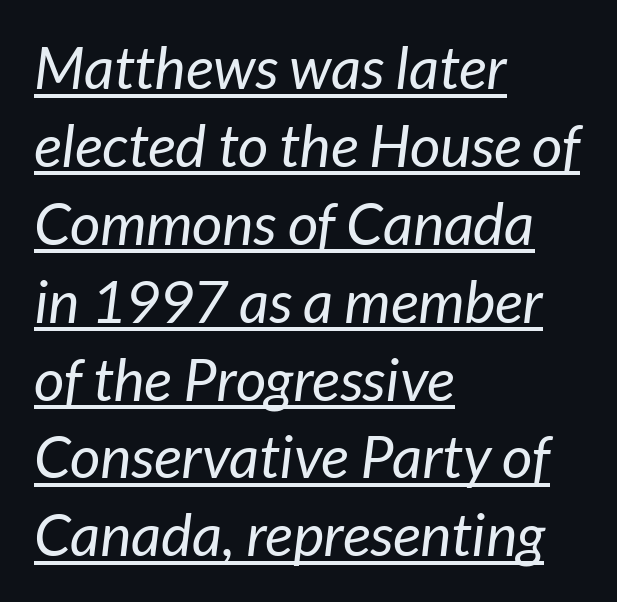
Stem width sits at or under what a default text font uses. This is underlined copy, the kind a proofreader might mark for attention. The vertical gap from one line to the next is medium. The rendering uses natural spacing where letterforms have individual widths. The paragraph shown leans on its left margin. Look at the tracking — it's just the regular setting, nothing added.
